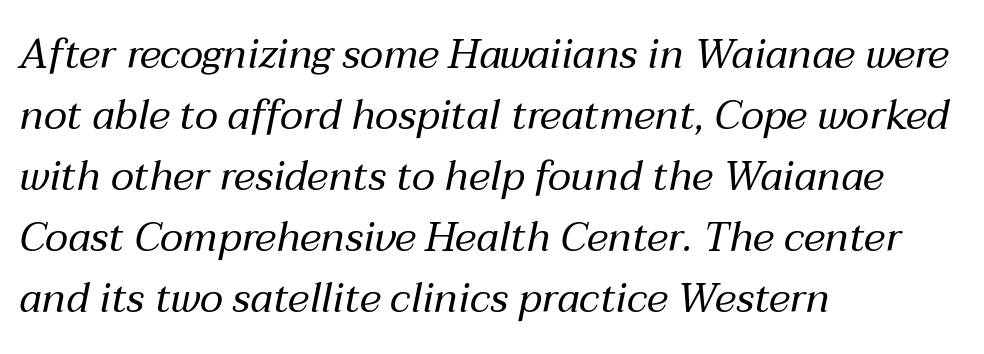
Q: Is the text bold? A: No.
Q: Is the text italic (slanted)? A: Yes, it leans right by about 12 degrees.
Q: Is the text underlined? A: No.
Q: How is the paragraph aligned? A: Left-aligned.
Q: Is the spacing between letters normal or unusually wide? A: Normal.
Q: Is the spacing between lines tight, normal or loose? A: Normal.
Q: Width (condensed, normal, or wide)? A: Normal.
Q: Stroke contrast? A: Medium.
Q: x-height? A: Medium.
Q: Monospaced? A: No.
